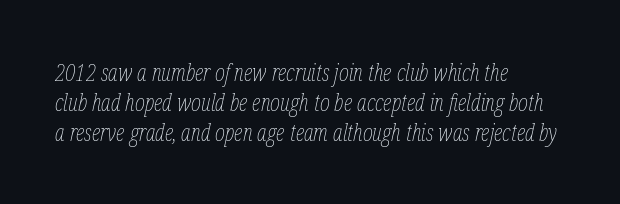
Q: Is the text bold? A: No.
Q: Is the text italic (slanted)? A: Yes, it leans right by about 12 degrees.
Q: Is the text underlined? A: No.
Q: How is the paragraph aligned? A: Left-aligned.
Q: Is the spacing between letters normal or unusually wide? A: Normal.
Q: Is the spacing between lines tight, normal or loose? A: Normal.
